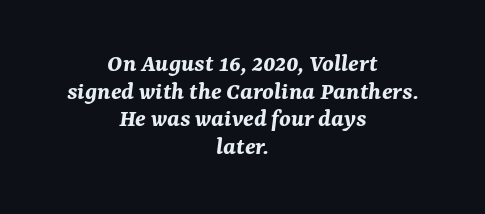
{"italic": "yes", "lean": "right", "slant_degrees": 7, "bold": "yes", "underline": "no", "align": "center", "line_spacing": "tight", "line_spacing_ratio": 1.06, "letter_spacing": "normal", "letter_spacing_em": 0.0, "glyph_px": 26}
